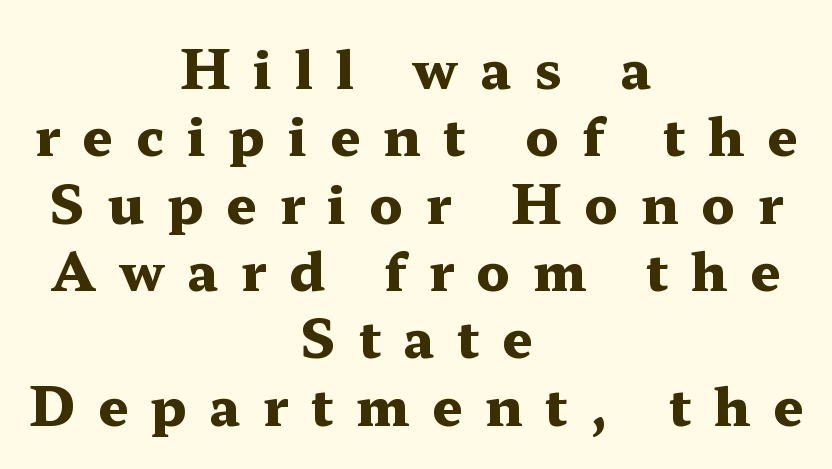
Observe the wide spacing: letters keep a clear distance from each other. The lines sit at an ordinary, default distance from one another. Emphasis by weight is at full strength: bold. Does the lettering tilt? It doesn't — this is upright. Check the space under the baseline: it is left empty.
